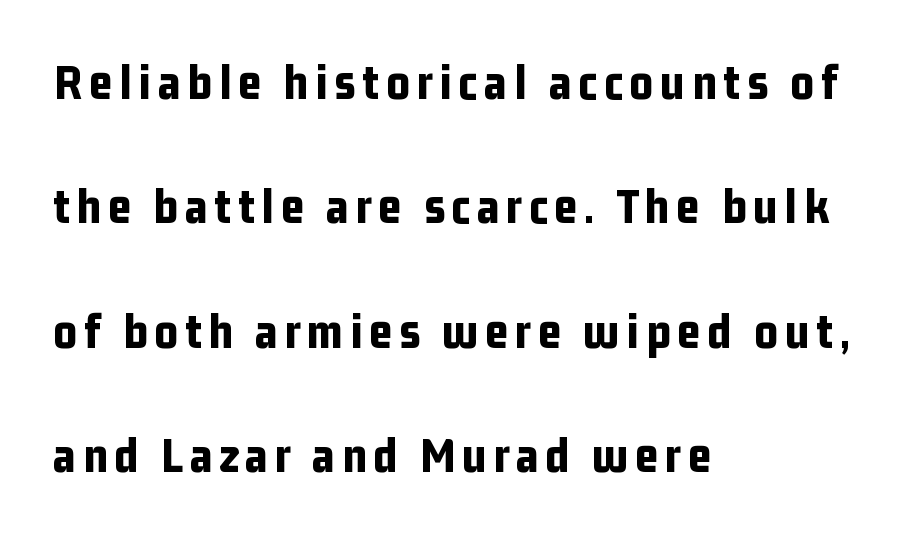
The image shows 51 px bold, condensed sans-serif type, upright; set left-aligned, loose line spacing (2.44x), not underlined; low stroke contrast and a medium x-height.
